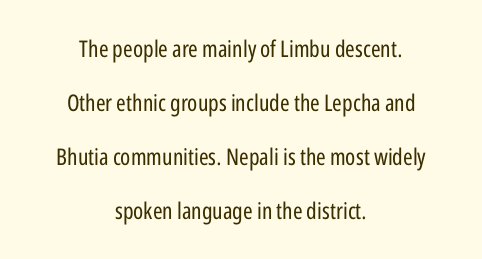
Only glyphs here, with clear space below each row. A centered setting, common on invitations and titles, is used for this passage. Weight: regular or lighter. In terms of leading, this rendering errs on the spacious side. Observe the ordinary spacing: letters are neighbours, not strangers. Is there any slant? The stems are plumb.
